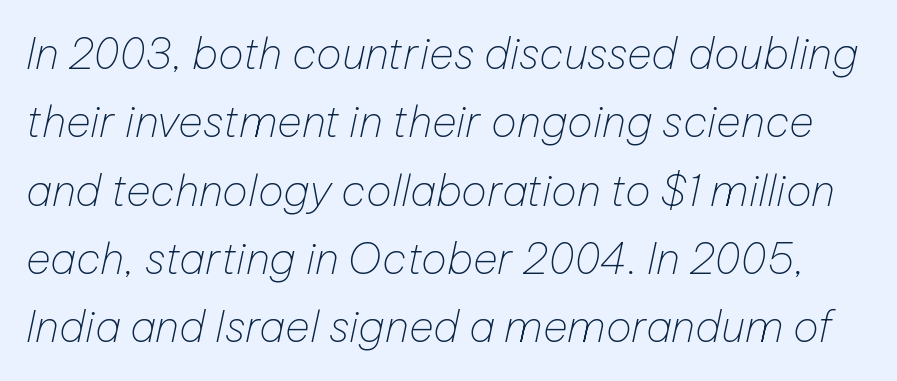
Q: Is the text bold? A: No.
Q: Is the text italic (slanted)? A: Yes, it leans right by about 12 degrees.
Q: Is the text underlined? A: No.
Q: Is the spacing between letters normal or unusually wide? A: Normal.
Q: Is the spacing between lines tight, normal or loose? A: Normal.
Q: Width (condensed, normal, or wide)? A: Normal.
Q: Stroke contrast? A: Low.
Q: x-height? A: Medium.
Q: Monospaced? A: No.
